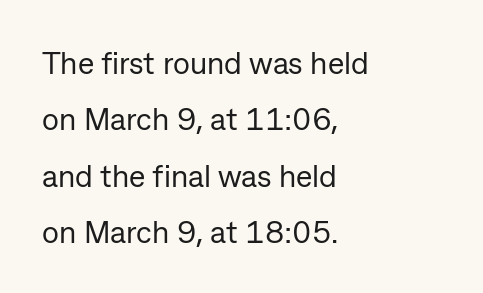
{"serif": "no", "italic": "no", "bold": "no", "weight": "regular", "width": "normal", "stroke_contrast": "low", "x_height": "medium", "monospaced": "no", "underline": "no", "align": "left", "line_spacing_ratio": 1.82, "letter_spacing": "normal", "letter_spacing_em": 0.0, "glyph_px": 31}
